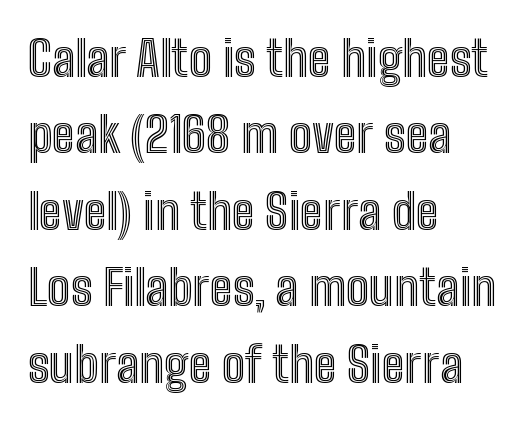
Notice how the passage keeps a crisp vertical edge on the left only. Any mark beneath the type? The region is blank. This is the regular roman posture of the typeface. The rows are spaced the way most documents space them. The letters sit at their default tracking, neither squeezed nor spread.
